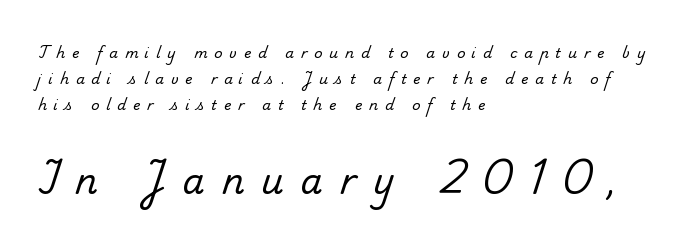
{"serif": "yes", "bold": "no", "weight": "regular", "width": "normal", "stroke_contrast": "low", "x_height": "small", "monospaced": "no", "underline": "no", "align": "left", "line_spacing_ratio": 1.85, "letter_spacing": "wide", "letter_spacing_em": 0.49, "larger_block": "second", "size_ratio": 2.5, "glyph_px": 35}
